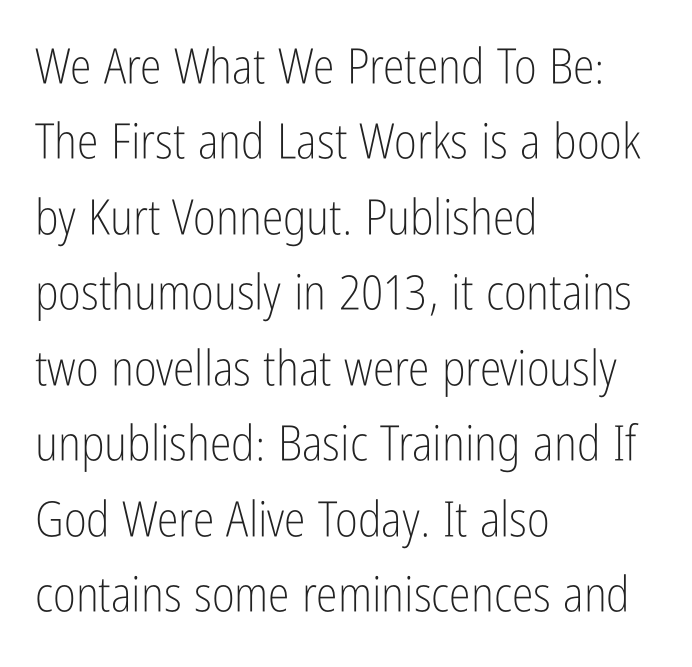
Typeset ragged right — the left edge is the straight one. No heavy texture on the line: the type isn't bold. The rendering uses natural spacing where letterforms have individual widths. Look at the bottom of the vertical strokes: they stop flat, with no serifs. Clear beneath every line of the passage. The rendering keeps characters at their native spacing.
